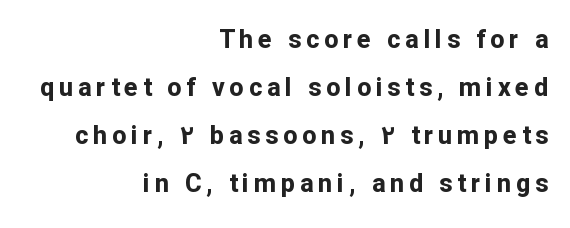
{"italic": "no", "bold": "yes", "underline": "no", "align": "right", "line_spacing": "loose", "line_spacing_ratio": 1.92, "letter_spacing": "wide", "letter_spacing_em": 0.2, "glyph_px": 25}
